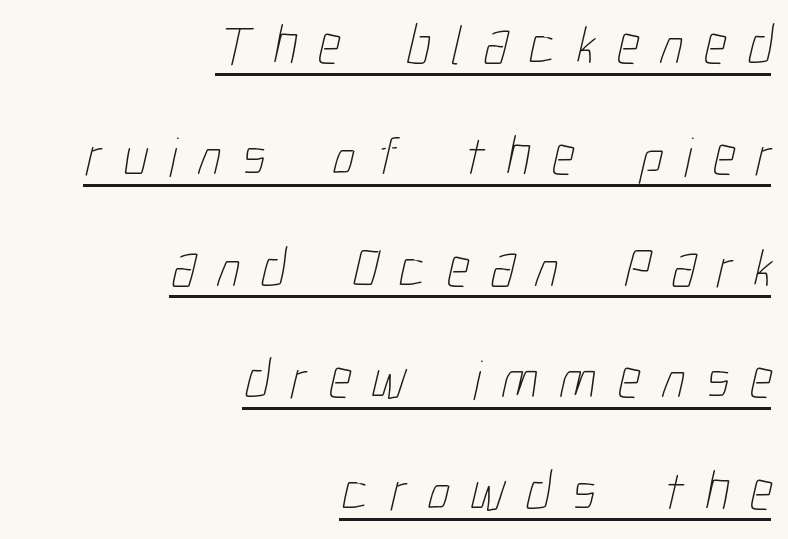
The image shows 56 px thin, condensed type; set right-aligned, loose line spacing (1.99x), unusually wide letter spacing (+0.37 em), underlined; low stroke contrast and a medium x-height.
